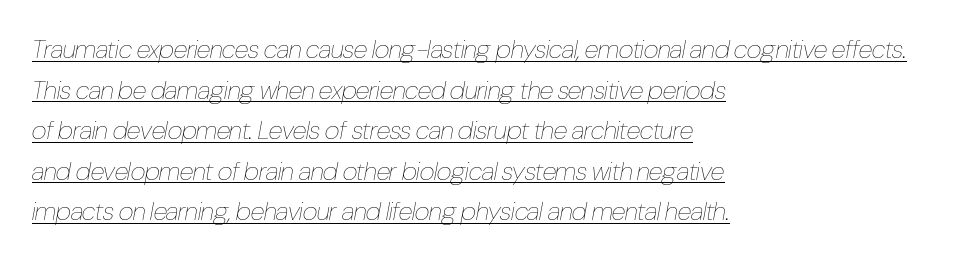
Stroke thickness stays within the range of a standard reading face or lighter. This sample carries an underscore along the baseline area. The ragged edge is on the right, which tells us the setting is flush left. Regarding leading, the lines here are spaced in the standard way.
